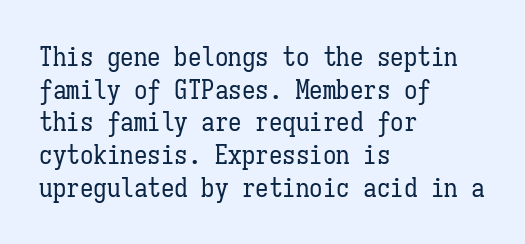
What stands out about the letter spacing? Nothing — it is the standard amount. This is not heavy type; no bold has been used. Just letters on the line, the space beneath them empty. Notice how the stems are strictly vertical — no italics here. This rendering uses left alignment, leaving the right contour irregular.
